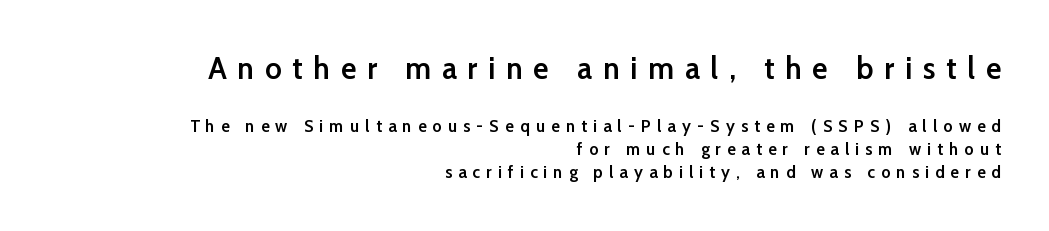
Loose tracking; the words dissolve into strings of separated letters. A typesetter would call this leading conventional body-copy spacing. The block sitting higher on the canvas is the one with enlarged characters. The lines in this sample share a right terminus and differ only in where they begin. Descenders are the only things crossing below the line.
